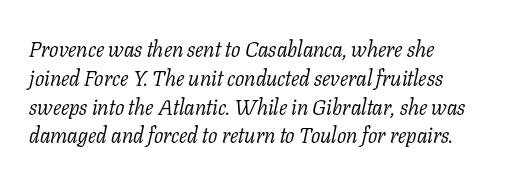
Q: Is the text bold? A: No.
Q: Is the text italic (slanted)? A: Yes, it leans right by about 11 degrees.
Q: Is the text underlined? A: No.
Q: How is the paragraph aligned? A: Left-aligned.
Q: Is the spacing between letters normal or unusually wide? A: Normal.
Q: Is the spacing between lines tight, normal or loose? A: Normal.
